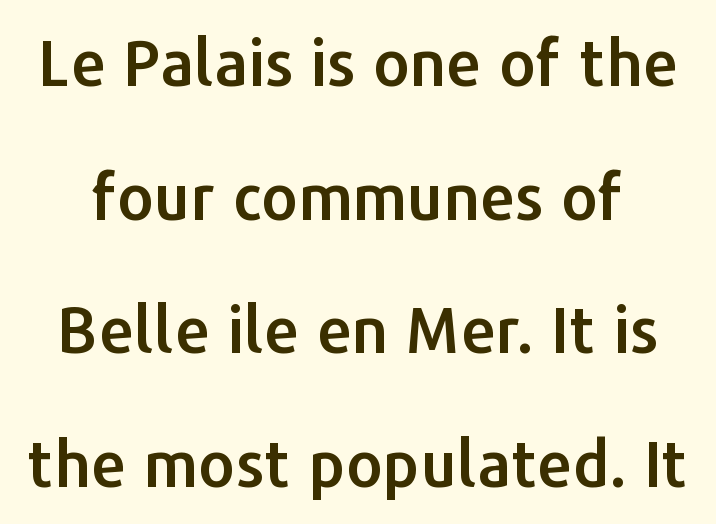
{"serif": "no", "italic": "no", "width": "normal", "stroke_contrast": "low", "x_height": "medium", "monospaced": "no", "underline": "no", "line_spacing": "loose", "line_spacing_ratio": 2.12, "letter_spacing": "normal", "letter_spacing_em": 0.0, "glyph_px": 63}
